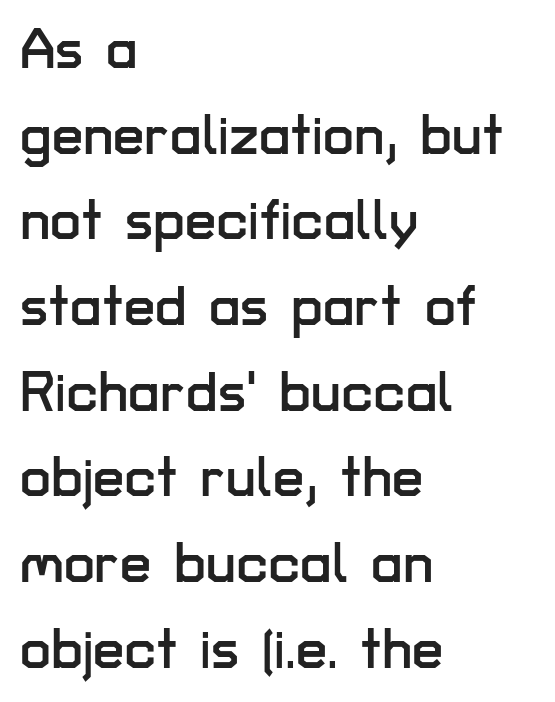
The image shows 56 px sans-serif type, upright; set left-aligned, normal line spacing (1.53x), normal letter spacing, not underlined; low stroke contrast and a medium x-height.
